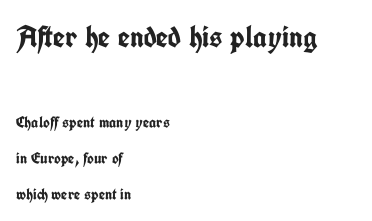
{"serif": "no", "italic": "no", "bold": "yes", "weight": "semibold", "width": "condensed", "stroke_contrast": "low", "x_height": "medium", "monospaced": "no", "underline": "no", "align": "left", "line_spacing": "loose", "line_spacing_ratio": 2.25, "letter_spacing": "normal", "letter_spacing_em": 0.0, "larger_block": "first", "size_ratio": 1.94, "glyph_px": 31}
